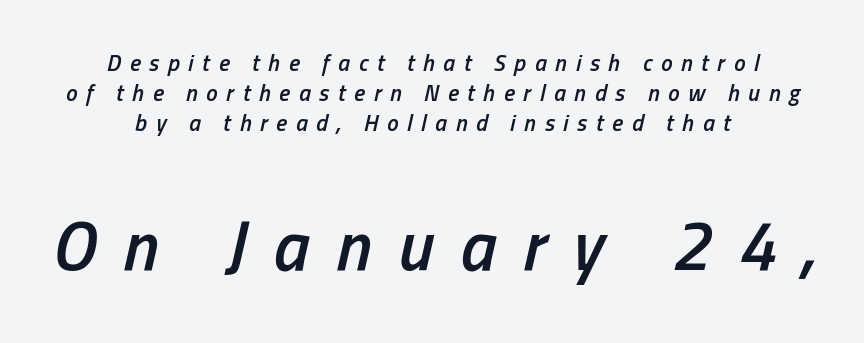
The image shows 70 px semibold, condensed type, italic (leaning right); set centered, normal line spacing (1.31x), unusually wide letter spacing (+0.38 em), not underlined; the second (bottom) block is 3.04x larger; low stroke contrast and a medium x-height.
